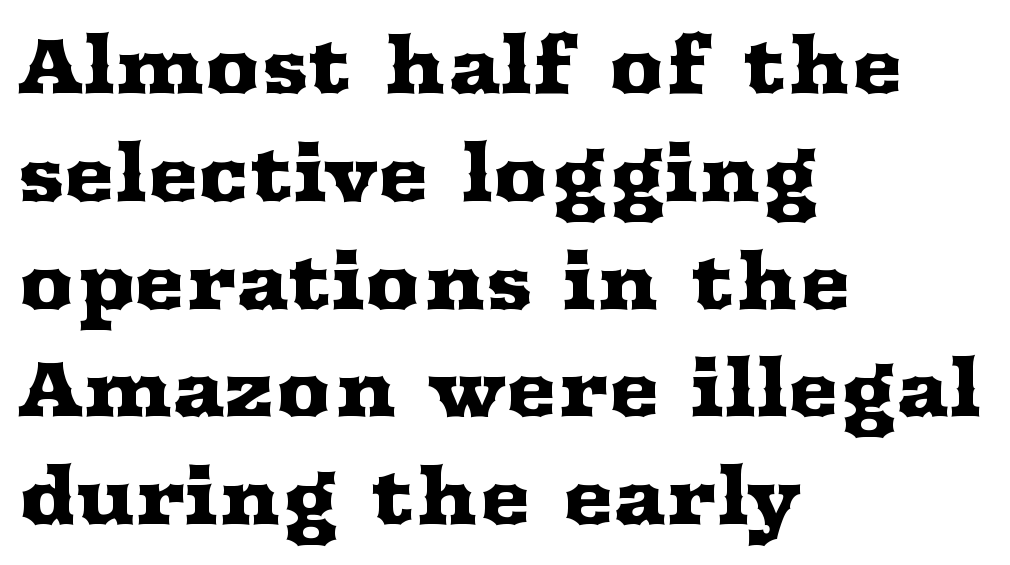
The image shows 77 px wide serif type, upright; set left-aligned, normal line spacing (1.4x), normal letter spacing, not underlined; medium stroke contrast and a medium x-height.
